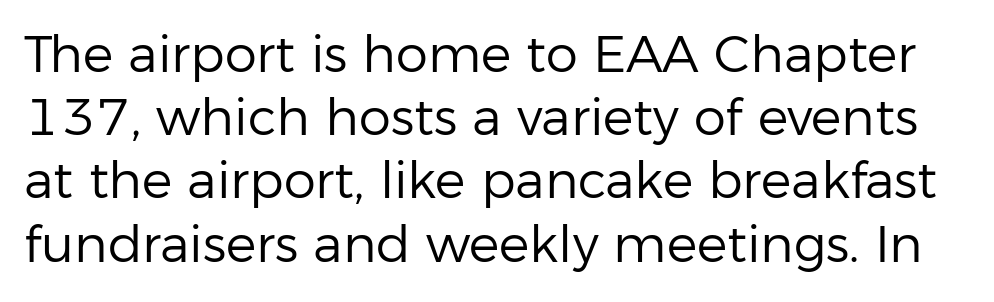
Q: Is the text bold? A: No.
Q: Is the text italic (slanted)? A: No, it is upright.
Q: Is the typeface a serif or a sans-serif typeface? A: Sans-serif.
Q: Is the text underlined? A: No.
Q: Is the spacing between letters normal or unusually wide? A: Normal.
Q: Width (condensed, normal, or wide)? A: Normal.
Q: Stroke contrast? A: Low.
Q: x-height? A: Medium.
Q: Monospaced? A: No.
